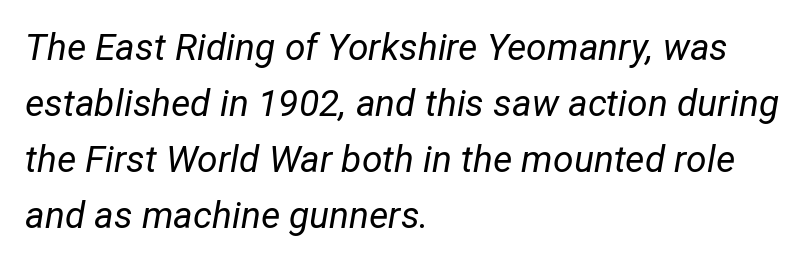
{"italic": "yes", "lean": "right", "slant_degrees": 12, "bold": "no", "weight": "regular", "width": "normal", "stroke_contrast": "low", "x_height": "medium", "monospaced": "no", "underline": "no", "align": "left", "line_spacing": "normal", "line_spacing_ratio": 1.51, "letter_spacing": "normal", "letter_spacing_em": 0.0, "glyph_px": 37}
